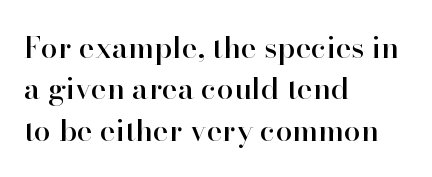
Q: Is the text italic (slanted)? A: No, it is upright.
Q: Is the typeface a serif or a sans-serif typeface? A: Serif.
Q: Is the text underlined? A: No.
Q: How is the paragraph aligned? A: Left-aligned.
Q: Is the spacing between letters normal or unusually wide? A: Normal.
Q: Is the spacing between lines tight, normal or loose? A: Normal.
Q: Width (condensed, normal, or wide)? A: Normal.
Q: Stroke contrast? A: High.
Q: x-height? A: Small.
Q: Monospaced? A: No.
